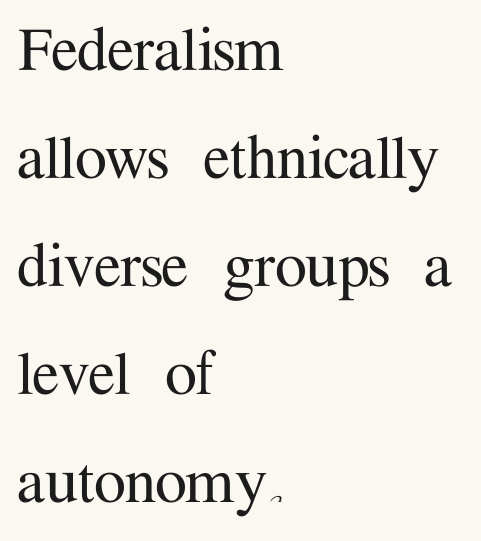
Q: Is the text italic (slanted)? A: No, it is upright.
Q: Is the typeface a serif or a sans-serif typeface? A: Serif.
Q: Is the text underlined? A: No.
Q: How is the paragraph aligned? A: Left-aligned.
Q: Is the spacing between letters normal or unusually wide? A: Normal.
Q: Is the spacing between lines tight, normal or loose? A: Normal.
Q: Width (condensed, normal, or wide)? A: Normal.
Q: Stroke contrast? A: Medium.
Q: x-height? A: Medium.
Q: Monospaced? A: No.
